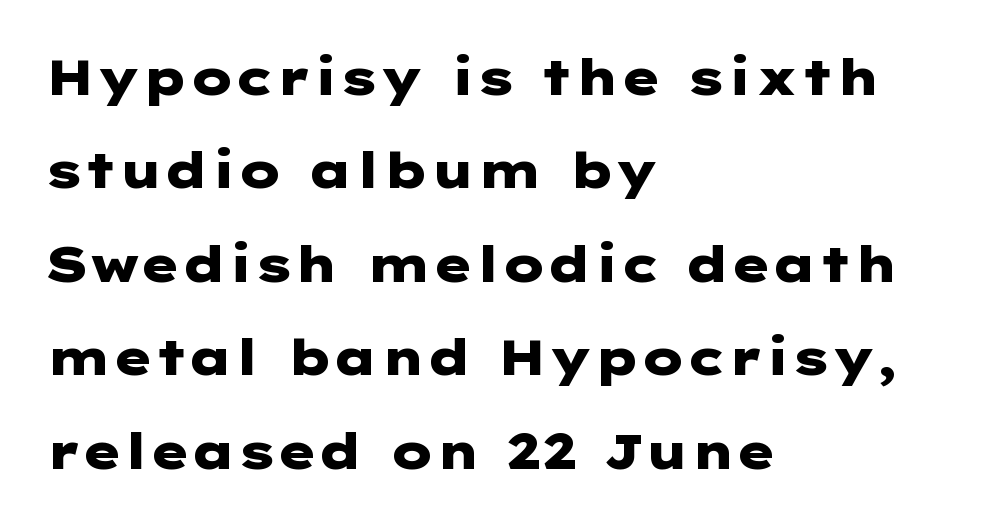
{"serif": "no", "italic": "no", "bold": "yes", "weight": "heavy", "width": "wide", "stroke_contrast": "low", "x_height": "medium", "underline": "no", "align": "left", "line_spacing_ratio": 1.87, "letter_spacing": "normal", "letter_spacing_em": 0.0, "glyph_px": 50}
